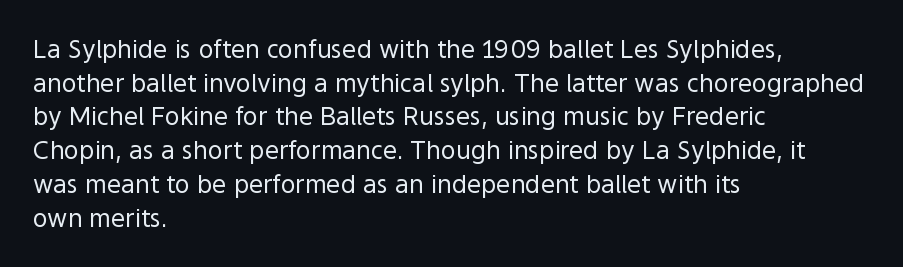
Honestly, there is no underline to notice here at all. When letters stand straight like this, we call the style roman or upright. The passage shown stacks its lines at a standard gap. Horizontal alignment here is leftward, the default for most running prose. Ink coverage per letter is moderate at most.
